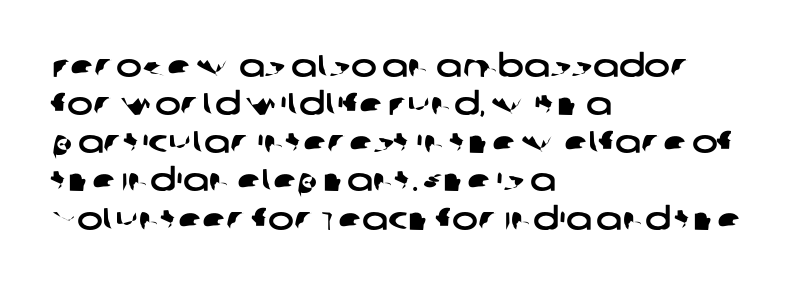
{"serif": "no", "width": "wide", "stroke_contrast": "low", "x_height": "large", "monospaced": "no", "underline": "no", "align": "left", "line_spacing_ratio": 1.23, "letter_spacing": "normal", "letter_spacing_em": 0.0, "glyph_px": 31}
